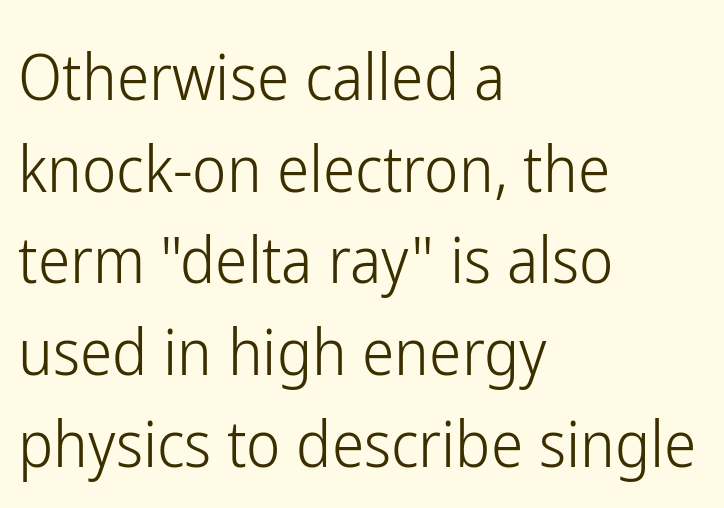
Characters remain perfectly vertical along every line. Here the designer chose a conventional face with non-uniform glyph widths. Leading: standard. Nothing unusual about the tracking: characters are spaced as the font intends. The zone under the glyphs is completely vacant.
